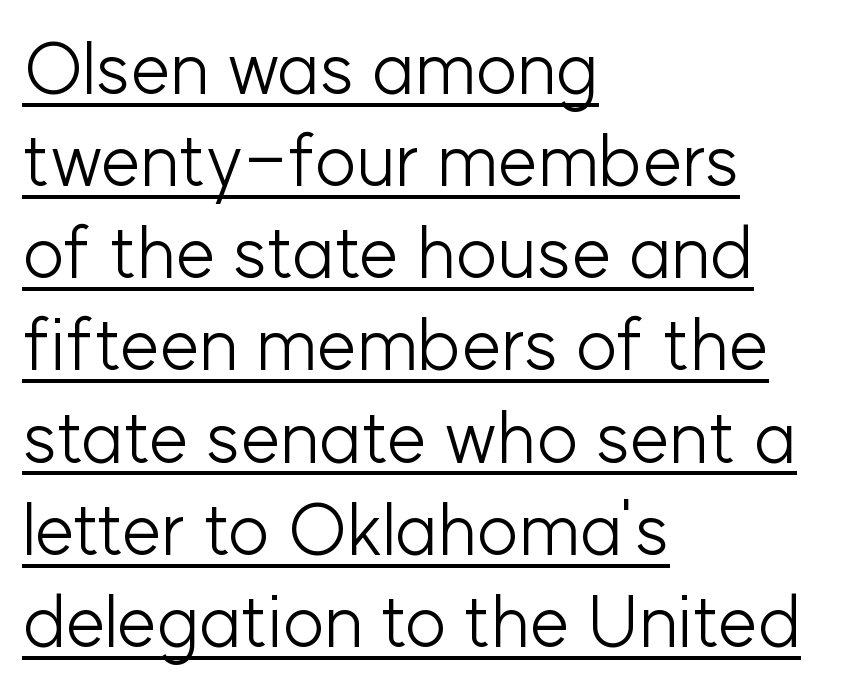
Q: Is the text bold? A: No.
Q: Is the text italic (slanted)? A: No, it is upright.
Q: Is the typeface a serif or a sans-serif typeface? A: Sans-serif.
Q: Is the text underlined? A: Yes.
Q: How is the paragraph aligned? A: Left-aligned.
Q: Is the spacing between letters normal or unusually wide? A: Normal.
Q: Is the spacing between lines tight, normal or loose? A: Normal.
Q: Width (condensed, normal, or wide)? A: Normal.
Q: Stroke contrast? A: Low.
Q: x-height? A: Medium.
Q: Monospaced? A: No.
